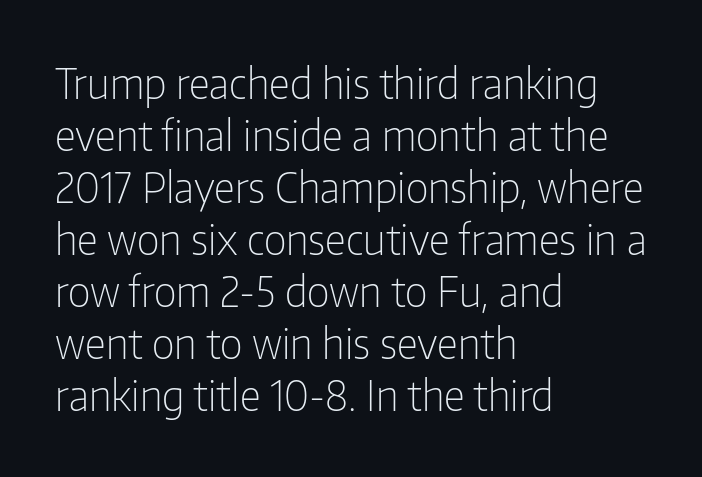
The image shows 42 px light, condensed sans-serif type, upright; set left-aligned, line spacing 1.24x, normal letter spacing, not underlined; low stroke contrast and a medium x-height.
